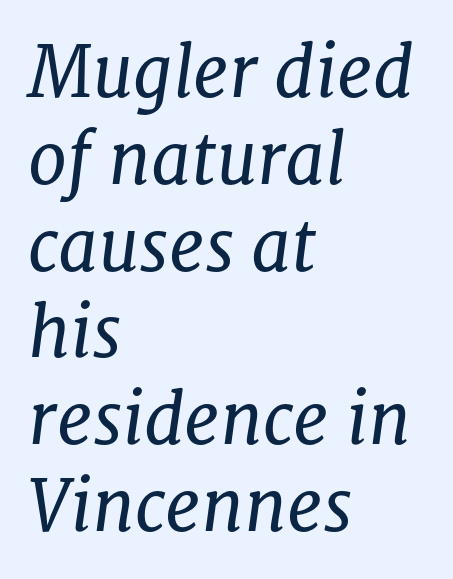
{"serif": "yes", "italic": "yes", "lean": "right", "slant_degrees": 8, "bold": "no", "weight": "regular", "width": "normal", "stroke_contrast": "low", "x_height": "medium", "monospaced": "no", "underline": "no", "align": "left", "line_spacing_ratio": 1.24, "letter_spacing": "normal", "letter_spacing_em": 0.0, "glyph_px": 70}
